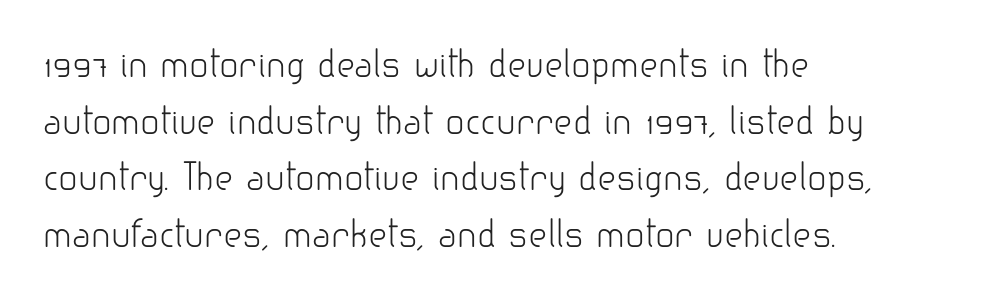
Q: Is the text bold? A: No.
Q: Is the text italic (slanted)? A: No, it is upright.
Q: Is the typeface a serif or a sans-serif typeface? A: Sans-serif.
Q: Is the text underlined? A: No.
Q: How is the paragraph aligned? A: Left-aligned.
Q: Is the spacing between letters normal or unusually wide? A: Normal.
Q: Is the spacing between lines tight, normal or loose? A: Normal.
Q: Width (condensed, normal, or wide)? A: Normal.
Q: Stroke contrast? A: Low.
Q: x-height? A: Small.
Q: Monospaced? A: No.
